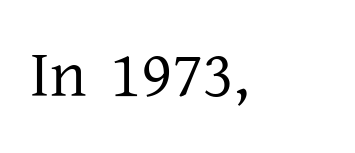
The image shows 66 px regular-weight serif type, upright; set left-aligned, normal letter spacing, not underlined; low stroke contrast and a medium x-height.
